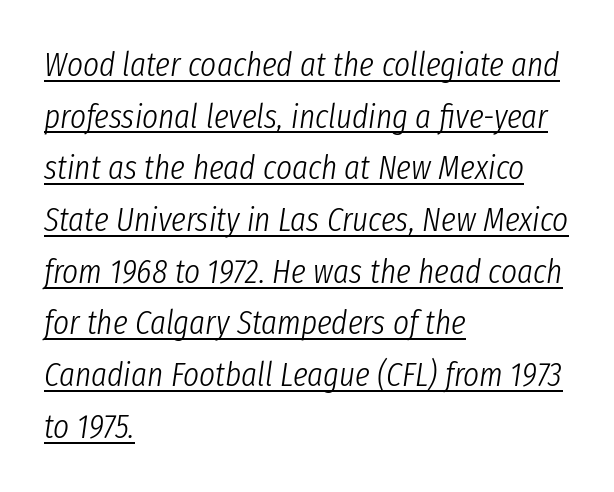
The letters advance in unequal steps, a hallmark of proportional type. The rendered words wear a rule along their underside. The designer left line spacing at the default. Rendered with sloped, italic letterforms. These lines keep a tight, regular rhythm from letter to letter.
